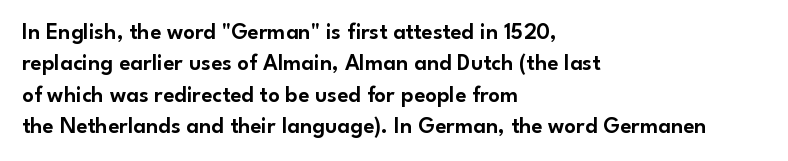
The image shows 23 px text type, upright; set left-aligned, normal line spacing (1.36x), normal letter spacing, not underlined.
